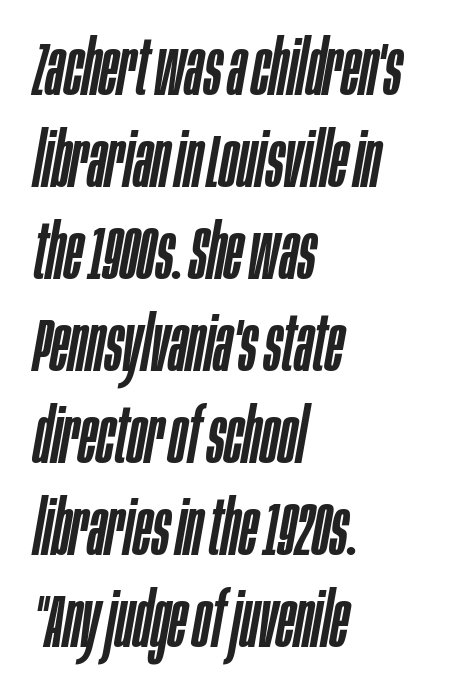
{"italic": "yes", "lean": "right", "slant_degrees": 10, "width": "condensed", "stroke_contrast": "low", "x_height": "large", "monospaced": "no", "underline": "no", "align": "left", "line_spacing_ratio": 1.21, "letter_spacing": "normal", "letter_spacing_em": 0.0, "glyph_px": 76}
